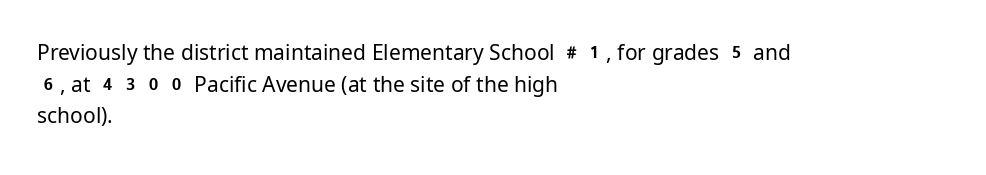
The image shows 21 px text type, upright; set left-aligned, normal line spacing (1.51x), normal letter spacing, not underlined.
